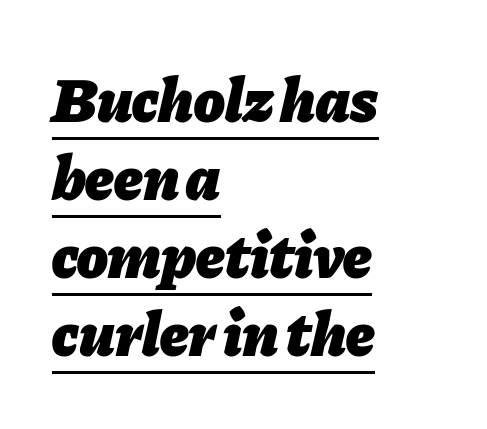
The image shows 63 px heavy type, italic (leaning right); set left-aligned, line spacing 1.24x, normal letter spacing, underlined; low stroke contrast and a medium x-height.
